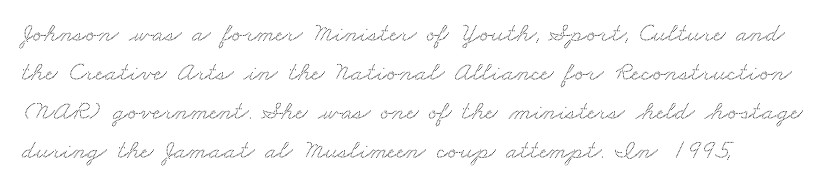
The image shows 27 px text type; set left-aligned, normal line spacing (1.44x), normal letter spacing, not underlined.
